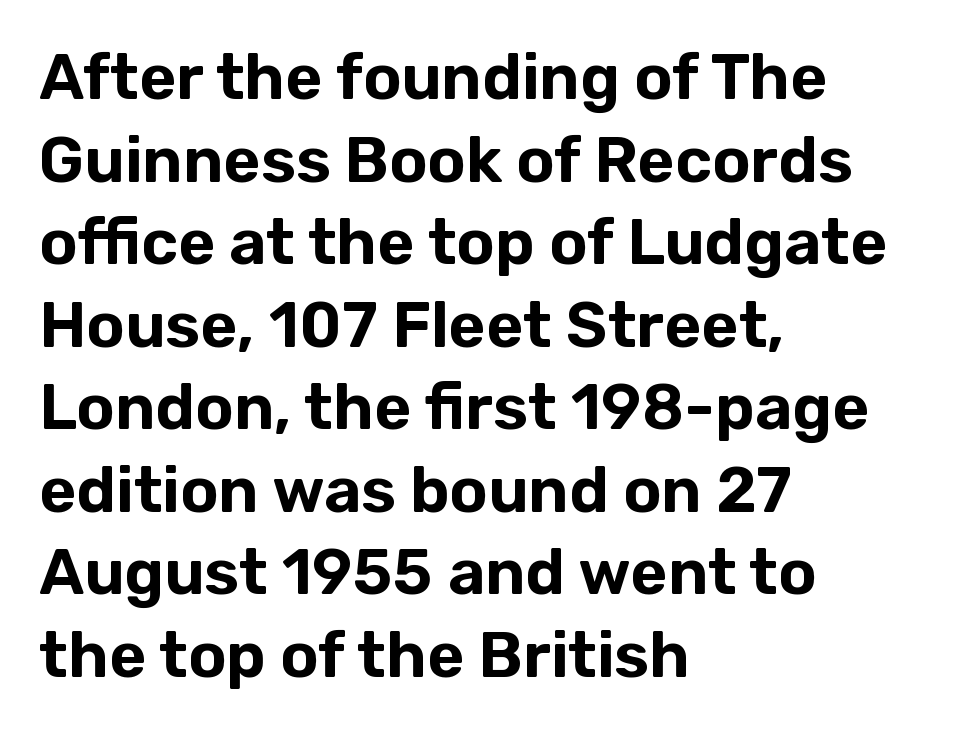
No feet cap the strokes, marking this as sans-serif type. In terms of letterspacing, this is plain default setting. Honestly, the row spacing looks completely unremarkable. Character widths vary here, with narrow letters taking less room than wide ones. Any mark beneath the type? The region is blank. All the whitespace from short lines collects on the right.
